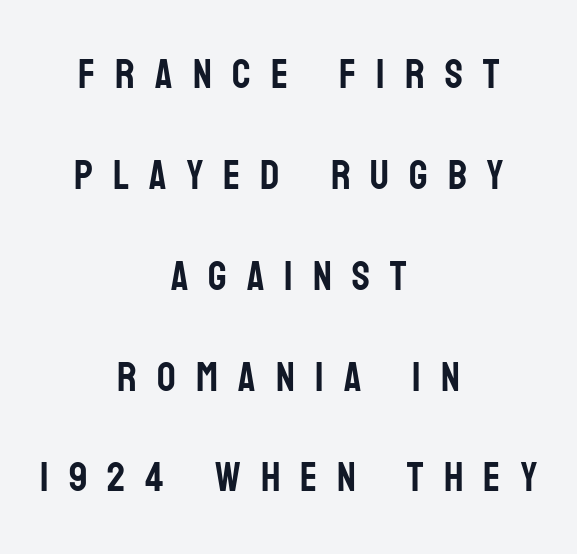
{"serif": "no", "italic": "no", "width": "condensed", "stroke_contrast": "low", "x_height": "large", "monospaced": "no", "underline": "no", "align": "center", "line_spacing": "loose", "line_spacing_ratio": 2.46, "letter_spacing": "wide", "letter_spacing_em": 0.49, "glyph_px": 41}
